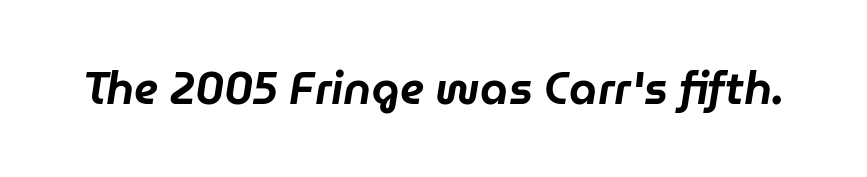
{"italic": "yes", "lean": "right", "slant_degrees": 9, "width": "normal", "stroke_contrast": "low", "x_height": "medium", "monospaced": "no", "underline": "no", "letter_spacing": "normal", "letter_spacing_em": 0.0, "glyph_px": 45}
